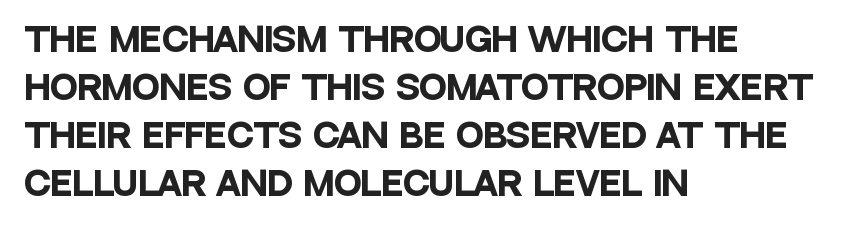
The image shows 33 px heavy, condensed sans-serif type, upright; set left-aligned, normal line spacing (1.45x), normal letter spacing, not underlined; low stroke contrast and a large x-height.
